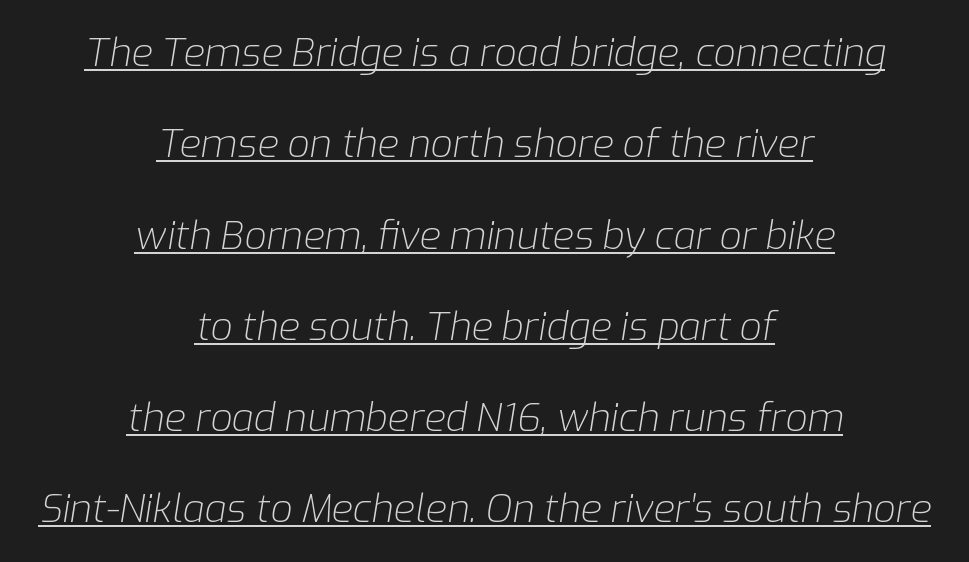
{"italic": "yes", "lean": "right", "slant_degrees": 9, "bold": "no", "weight": "light", "width": "normal", "stroke_contrast": "low", "x_height": "medium", "monospaced": "no", "underline": "yes", "align": "center", "line_spacing": "loose", "line_spacing_ratio": 2.34, "letter_spacing": "normal", "letter_spacing_em": 0.0, "glyph_px": 39}
